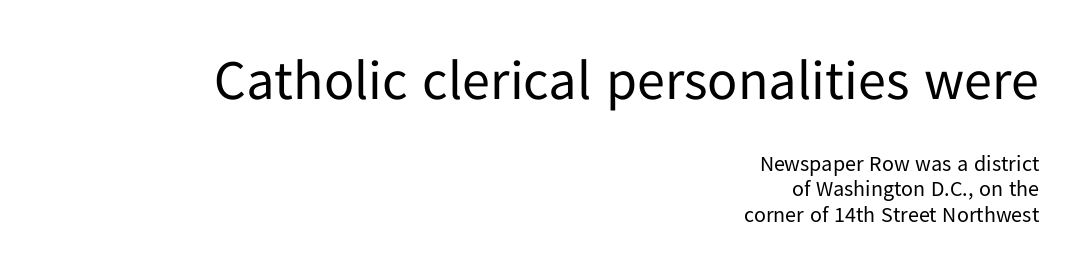
{"serif": "no", "italic": "no", "bold": "no", "weight": "regular", "width": "normal", "stroke_contrast": "low", "x_height": "medium", "monospaced": "no", "underline": "no", "align": "right", "line_spacing_ratio": 1.16, "letter_spacing": "normal", "letter_spacing_em": 0.0, "larger_block": "first", "size_ratio": 2.55, "glyph_px": 56}
